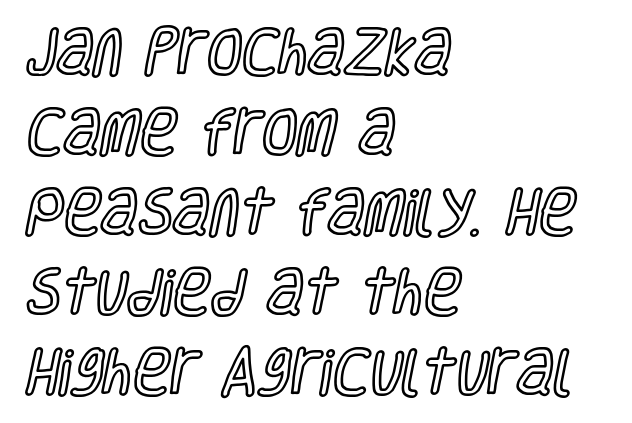
The lines in this sample share a left origin and differ only in where they stop. The letters advance in unequal steps, a hallmark of proportional type. The foot of each line stays bare and open.
